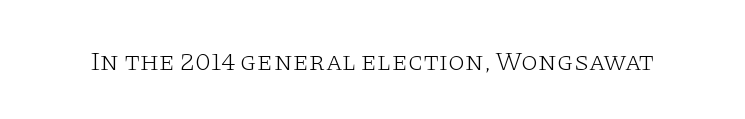
The image shows 27 px text type, upright; set normal letter spacing, not underlined.
